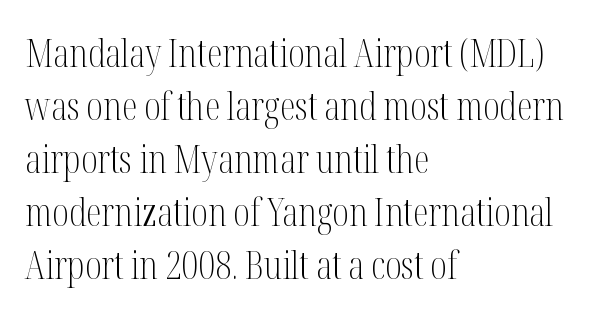
Q: Is the text bold? A: No.
Q: Is the text italic (slanted)? A: No, it is upright.
Q: Is the typeface a serif or a sans-serif typeface? A: Serif.
Q: Is the text underlined? A: No.
Q: How is the paragraph aligned? A: Left-aligned.
Q: Is the spacing between letters normal or unusually wide? A: Normal.
Q: Is the spacing between lines tight, normal or loose? A: Normal.
Q: Width (condensed, normal, or wide)? A: Condensed.
Q: Stroke contrast? A: Medium.
Q: x-height? A: Medium.
Q: Monospaced? A: No.
